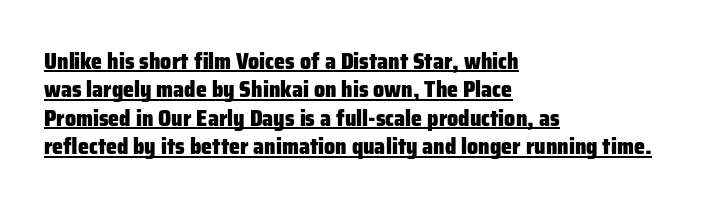
A rule runs beneath these lines of type. The paragraph has a hard left edge and a soft right edge. Inter-character spacing is left at the font's built-in metrics. Regular leading. The letters stand straight up with perfectly vertical stems.
